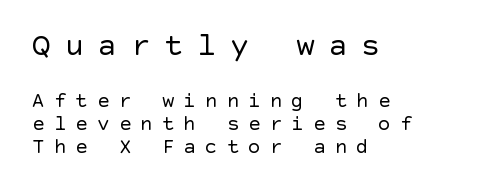
{"serif": "no", "italic": "no", "bold": "no", "weight": "regular", "width": "normal", "x_height": "large", "underline": "no", "align": "left", "line_spacing": "tight", "line_spacing_ratio": 1.09, "letter_spacing": "wide", "letter_spacing_em": 0.43, "larger_block": "first", "size_ratio": 1.52, "glyph_px": 32}
